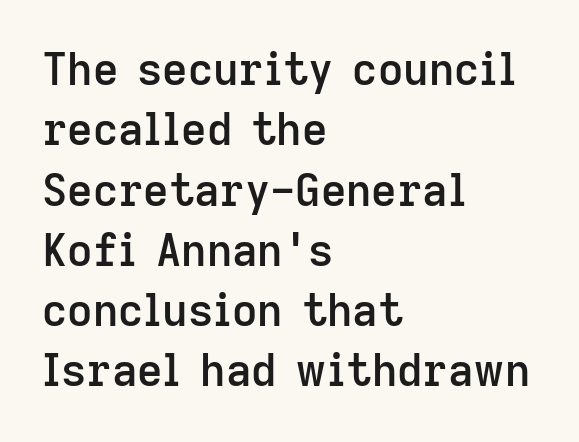
{"serif": "no", "italic": "no", "bold": "semi", "weight": "semibold", "width": "normal", "stroke_contrast": "low", "x_height": "medium", "monospaced": "no", "underline": "no", "align": "left", "line_spacing": "normal", "line_spacing_ratio": 1.37, "letter_spacing": "normal", "letter_spacing_em": 0.0, "glyph_px": 44}
